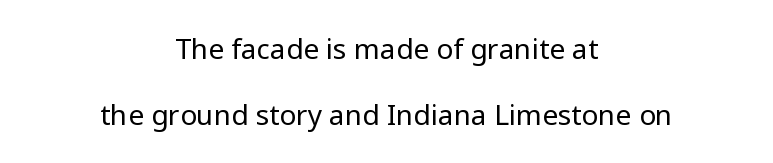
The image shows 28 px regular-weight sans-serif type, upright; set centered, loose line spacing (2.34x), normal letter spacing, not underlined; low stroke contrast and a medium x-height.
